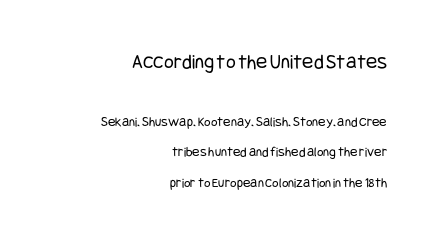
The image shows 21 px text type, upright; set right-aligned, loose line spacing (2.19x), normal letter spacing, not underlined; the first (top) block is 1.5x larger.
